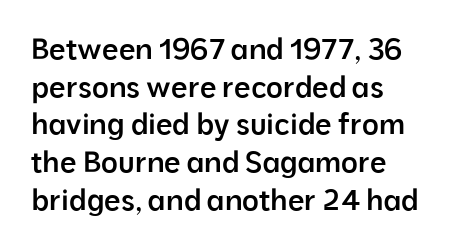
Notice how the passage keeps a crisp vertical edge on the left only. Stroke terminals: plain, sans-serif. Ordinary non-slanted type is in use. Default kerning and tracking; the words read as compact shapes. What's the leading like? Ordinary, nothing unusual. Note the varied advance widths — an 'i' is clearly narrower than an 'm'.
